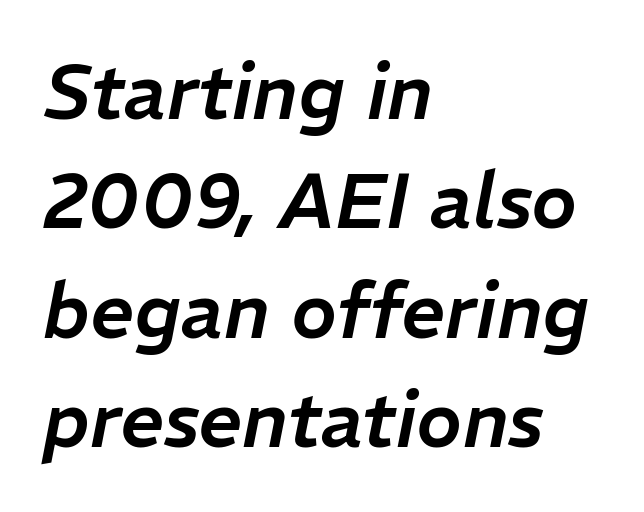
{"italic": "yes", "lean": "right", "slant_degrees": 11, "width": "normal", "stroke_contrast": "low", "x_height": "medium", "monospaced": "no", "underline": "no", "align": "left", "line_spacing": "normal", "line_spacing_ratio": 1.42, "letter_spacing": "normal", "letter_spacing_em": 0.0, "glyph_px": 77}
